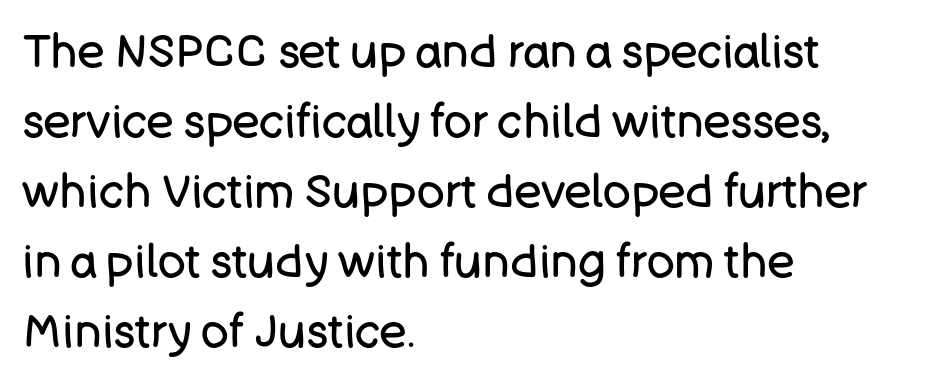
The image shows 46 px regular-weight sans-serif type, upright; set left-aligned, normal line spacing (1.52x), normal letter spacing, not underlined; low stroke contrast and a large x-height.
